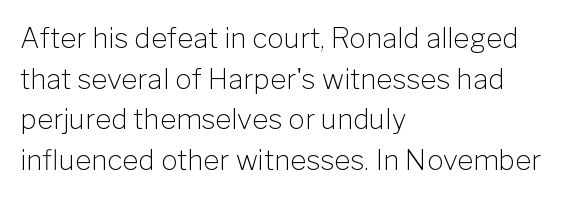
The image shows 28 px light sans-serif type, upright; set left-aligned, normal line spacing (1.45x), normal letter spacing, not underlined; low stroke contrast and a medium x-height.
